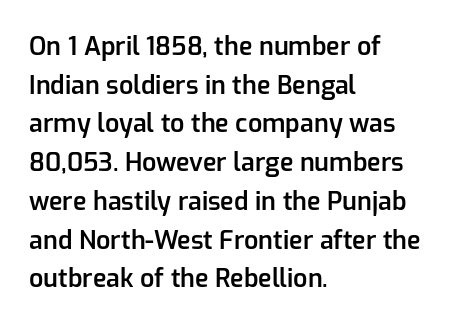
The image shows 25 px text type, upright; set left-aligned, normal line spacing (1.55x), normal letter spacing, not underlined.
